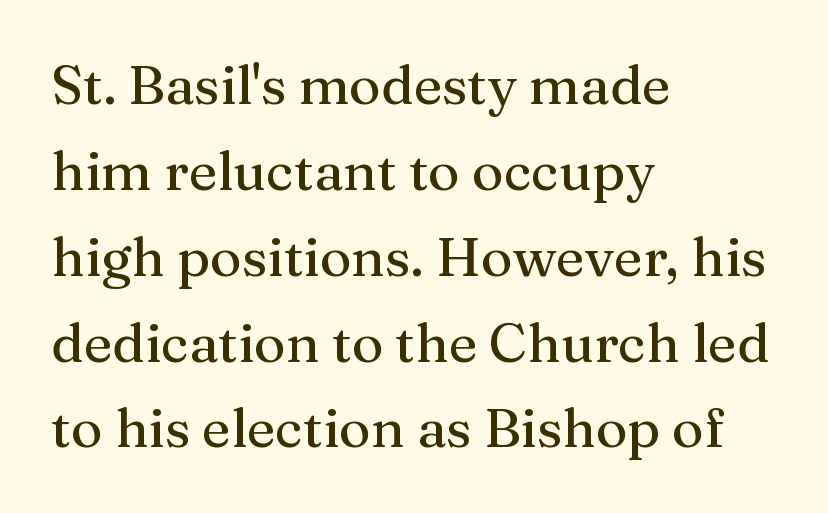
Q: Is the text italic (slanted)? A: No, it is upright.
Q: Is the typeface a serif or a sans-serif typeface? A: Serif.
Q: Is the text underlined? A: No.
Q: How is the paragraph aligned? A: Left-aligned.
Q: Is the spacing between letters normal or unusually wide? A: Normal.
Q: Is the spacing between lines tight, normal or loose? A: Normal.
Q: Width (condensed, normal, or wide)? A: Normal.
Q: Stroke contrast? A: Medium.
Q: x-height? A: Medium.
Q: Monospaced? A: No.
